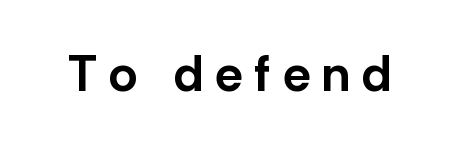
The image shows 50 px bold sans-serif type, upright; set unusually wide letter spacing (+0.24 em), not underlined; low stroke contrast and a medium x-height.
